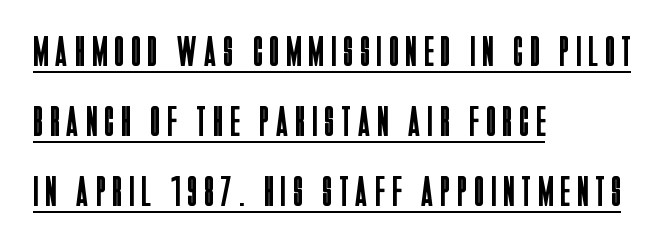
{"serif": "no", "italic": "no", "bold": "no", "weight": "regular", "width": "condensed", "stroke_contrast": "low", "x_height": "large", "monospaced": "no", "underline": "yes", "align": "left", "line_spacing": "normal", "line_spacing_ratio": 1.63, "glyph_px": 43}
